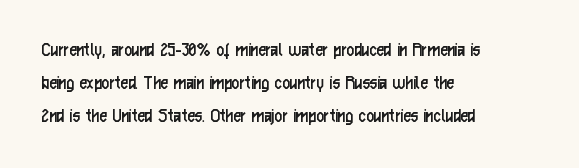
No italicization has been applied; the sample stays upright. This rendering features lettering with no underline. Summary of weight: not heavy and not bold. The typesetter chose a ragged-right arrangement here. The vertical gap from one line to the next is medium.
